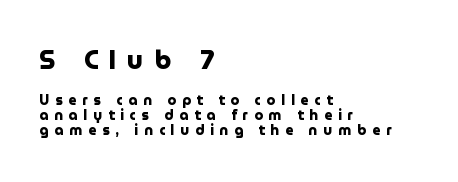
Underline: absent. How would I describe the line gaps? Narrow and economical. On the weight axis this lands at bold, roughly 700. Notice how the stems are strictly vertical — no italics here.
